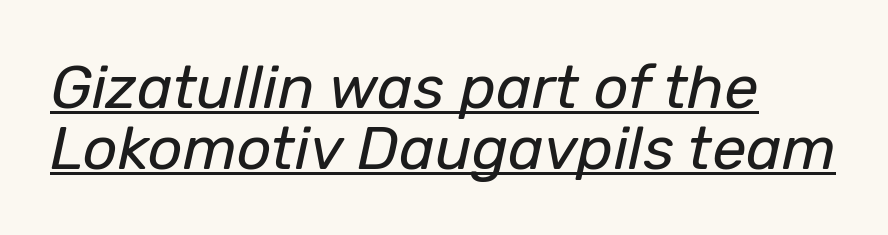
The strokes are not fattened; the text isn't bold. In terms of posture, this sample is oblique. Each word holds together tightly as a unit, with standard inter-letter gaps. A student would call this left alignment; a typographer would say flush left, rag right. The letters advance in unequal steps, a hallmark of proportional type.
